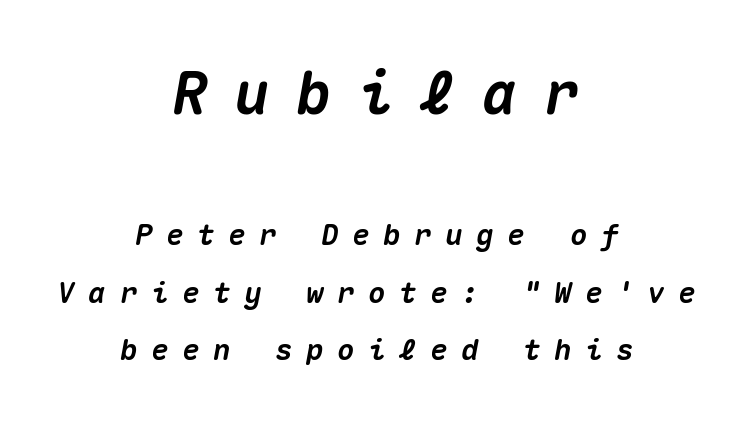
The face used here is monospaced, like something from a code editor. Italic: yes, the glyphs are oblique. The string is rendered with underlining switched off. Where is the straight margin? There isn't one; the lines are centered. Whoever set this chose breathing room over compactness in the vertical rhythm. These lines have a slow, spaced-out rhythm from letter to letter.
